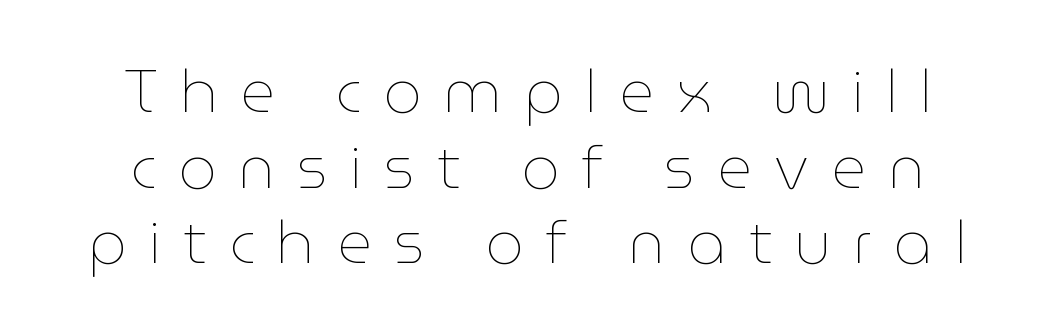
The image shows 60 px thin type, upright; set centered, normal line spacing (1.26x), unusually wide letter spacing (+0.37 em), not underlined; low stroke contrast and a medium x-height.
